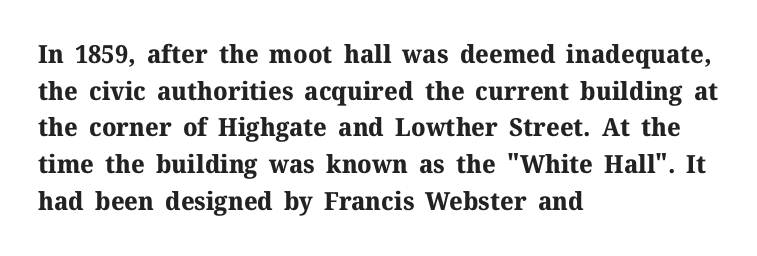
Compared with an ordinary text face, these strokes are far heavier — a full bold. Tall strokes in this sample are plumb rather than angled. Reading down the block, your eye returns to a fixed left position each line. The space directly below the letters is spotless. Leading matches the norm, producing a regular column. The type is set solid horizontally, with unmodified tracking.
